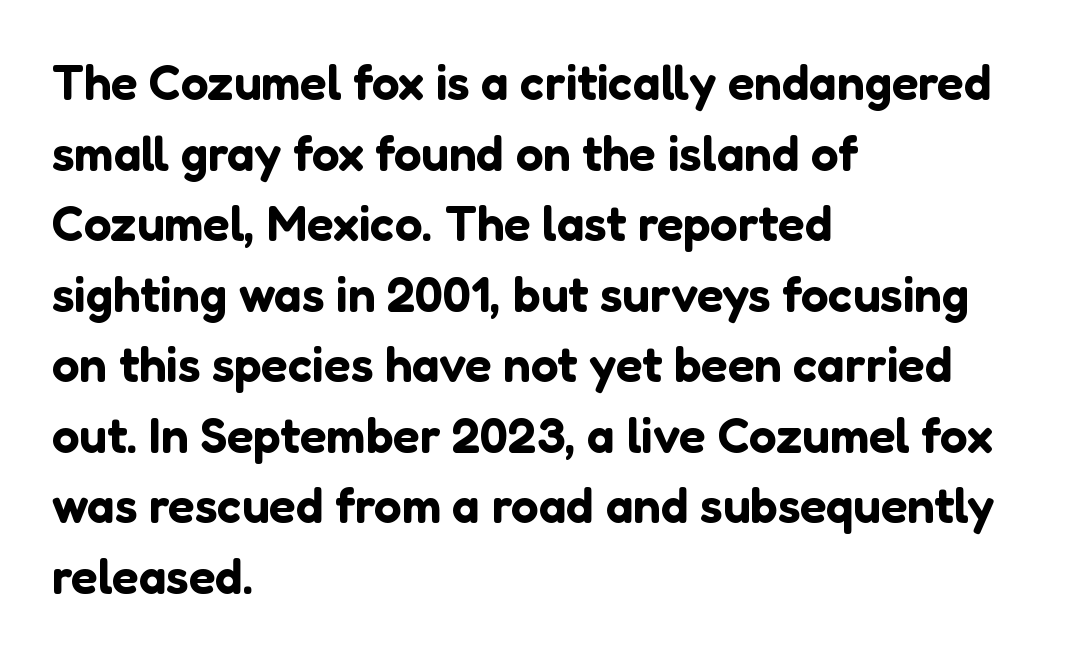
The image shows 49 px sans-serif type, upright; set left-aligned, normal line spacing (1.44x), normal letter spacing, not underlined; low stroke contrast and a medium x-height.
